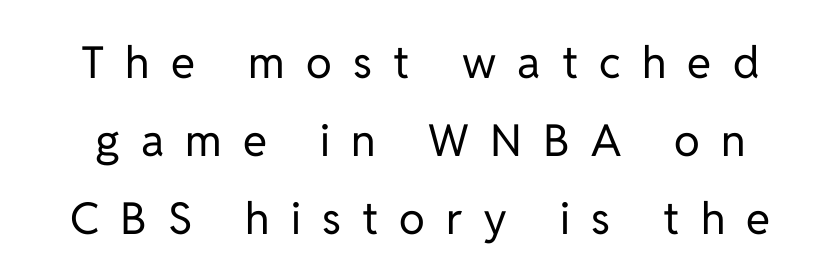
{"serif": "no", "italic": "no", "bold": "no", "weight": "regular", "width": "normal", "stroke_contrast": "low", "x_height": "medium", "monospaced": "no", "underline": "no", "line_spacing_ratio": 1.77, "letter_spacing": "wide", "letter_spacing_em": 0.48, "glyph_px": 44}
